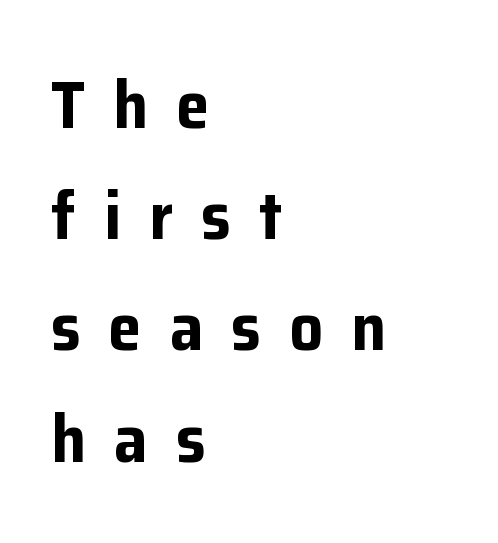
{"serif": "no", "italic": "no", "bold": "yes", "weight": "bold", "width": "normal", "stroke_contrast": "low", "x_height": "medium", "monospaced": "no", "underline": "no", "align": "left", "line_spacing": "normal", "line_spacing_ratio": 1.66, "letter_spacing": "wide", "letter_spacing_em": 0.42, "glyph_px": 67}
